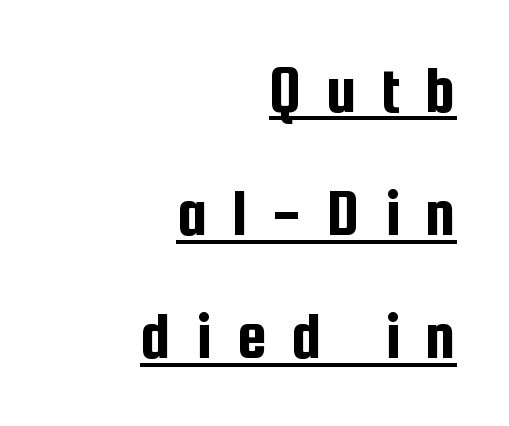
Q: Is the text italic (slanted)? A: No, it is upright.
Q: Is the typeface a serif or a sans-serif typeface? A: Sans-serif.
Q: Is the text underlined? A: Yes.
Q: How is the paragraph aligned? A: Right-aligned.
Q: Is the spacing between letters normal or unusually wide? A: Unusually wide.
Q: Width (condensed, normal, or wide)? A: Condensed.
Q: Stroke contrast? A: Low.
Q: x-height? A: Medium.
Q: Monospaced? A: No.
